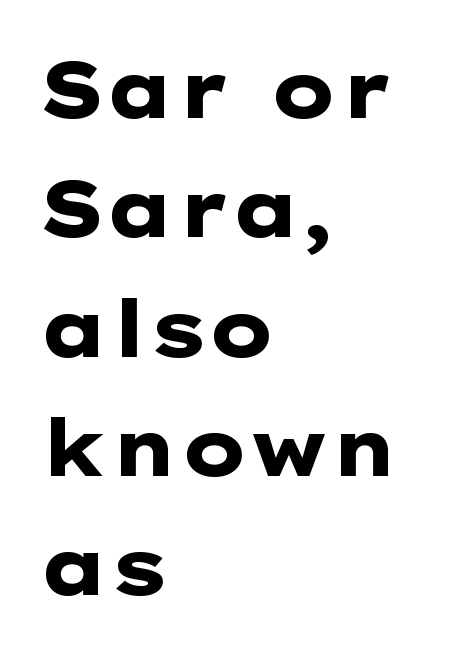
{"serif": "no", "italic": "no", "bold": "yes", "weight": "heavy", "width": "wide", "stroke_contrast": "low", "x_height": "medium", "monospaced": "no", "underline": "no", "align": "left", "line_spacing": "normal", "line_spacing_ratio": 1.51, "letter_spacing": "normal", "letter_spacing_em": 0.0, "glyph_px": 79}
